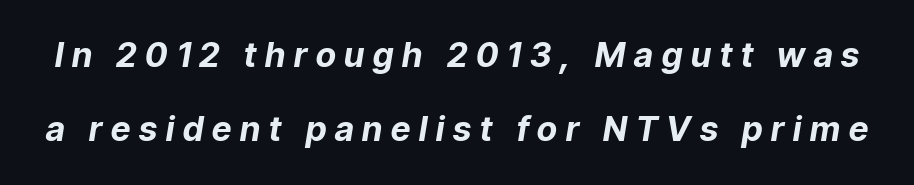
Q: Is the text bold? A: Yes.
Q: Is the text italic (slanted)? A: Yes, it leans right by about 9 degrees.
Q: Is the text underlined? A: No.
Q: Is the spacing between letters normal or unusually wide? A: Unusually wide.
Q: Is the spacing between lines tight, normal or loose? A: Loose.
Q: Width (condensed, normal, or wide)? A: Normal.
Q: Stroke contrast? A: Low.
Q: x-height? A: Medium.
Q: Monospaced? A: No.
